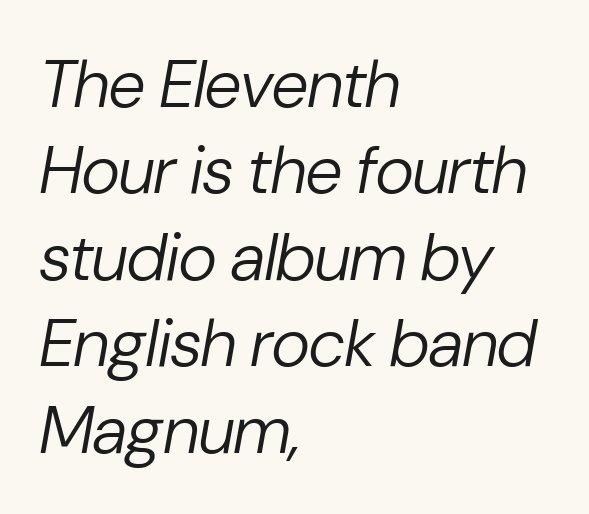
Italic? Definitely — the glyphs are oblique. This sample has the flowing, uneven cadence of proportional lettering. The line texture is even and compact thanks to regular tracking. The font sits on the lighter half of the weight spectrum, regular included. Honestly, the row spacing looks completely unremarkable.
